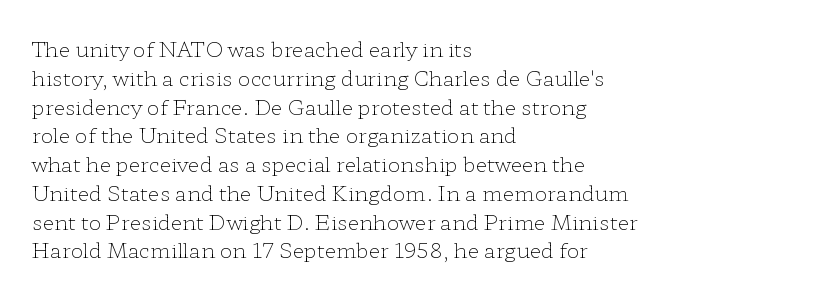
Q: Is the text bold? A: No.
Q: Is the text italic (slanted)? A: No, it is upright.
Q: Is the text underlined? A: No.
Q: How is the paragraph aligned? A: Left-aligned.
Q: Is the spacing between letters normal or unusually wide? A: Normal.
Q: Is the spacing between lines tight, normal or loose? A: Normal.
